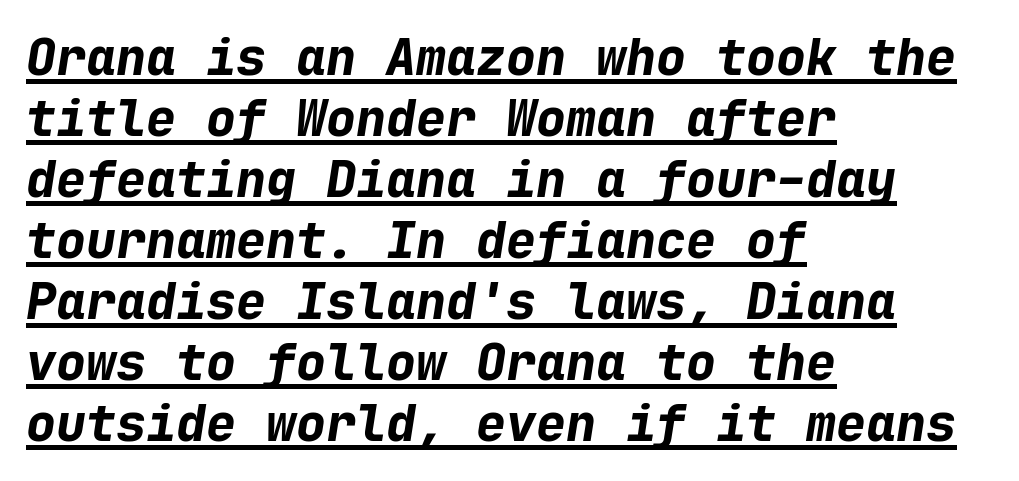
Q: Is the text bold? A: Yes.
Q: Is the text italic (slanted)? A: Yes, it leans right by about 9 degrees.
Q: Is the text underlined? A: Yes.
Q: How is the paragraph aligned? A: Left-aligned.
Q: Is the spacing between letters normal or unusually wide? A: Normal.
Q: Width (condensed, normal, or wide)? A: Normal.
Q: Stroke contrast? A: Low.
Q: x-height? A: Medium.
Q: Monospaced? A: Yes.
